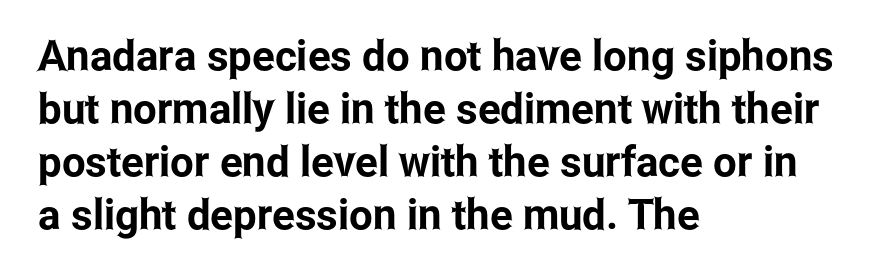
The image shows 42 px condensed sans-serif type, upright; set left-aligned, normal line spacing (1.26x), normal letter spacing, not underlined; low stroke contrast and a medium x-height.
